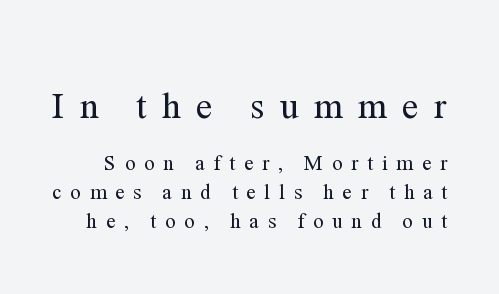
{"serif": "yes", "italic": "no", "bold": "no", "weight": "regular", "width": "normal", "stroke_contrast": "medium", "x_height": "medium", "monospaced": "no", "underline": "no", "line_spacing": "normal", "line_spacing_ratio": 1.38, "letter_spacing": "wide", "letter_spacing_em": 0.42, "larger_block": "first", "size_ratio": 1.76, "glyph_px": 37}
